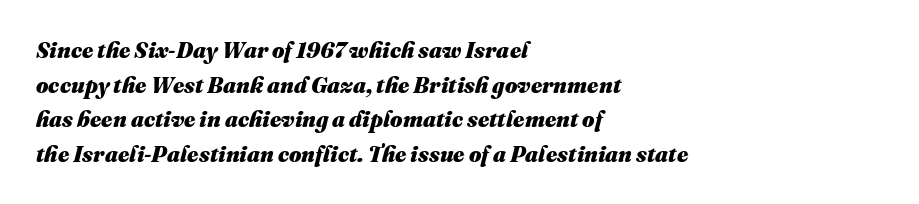
The image shows 22 px bold type, italic (leaning right); set left-aligned, normal line spacing (1.57x), normal letter spacing, not underlined.
